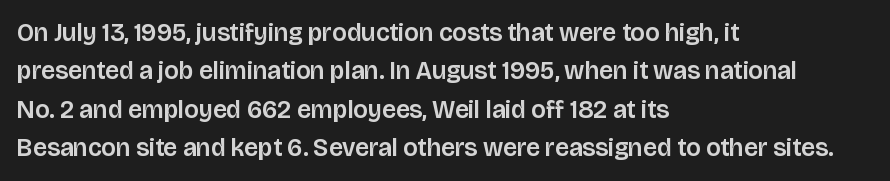
Q: Is the text italic (slanted)? A: No, it is upright.
Q: Is the text underlined? A: No.
Q: How is the paragraph aligned? A: Left-aligned.
Q: Is the spacing between letters normal or unusually wide? A: Normal.
Q: Is the spacing between lines tight, normal or loose? A: Normal.
